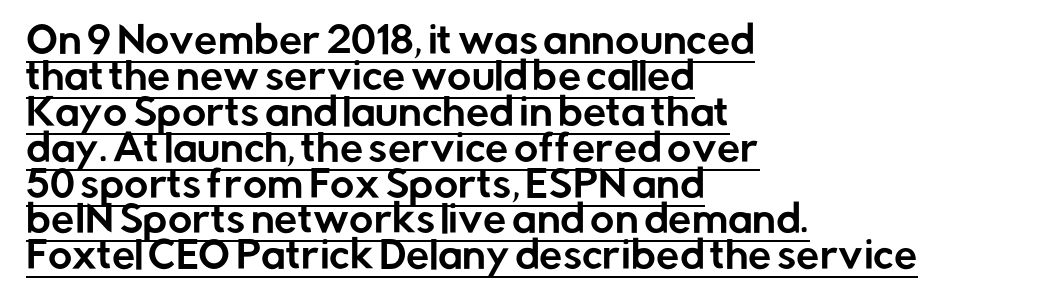
{"serif": "no", "italic": "no", "width": "normal", "stroke_contrast": "low", "x_height": "medium", "monospaced": "no", "underline": "yes", "align": "left", "line_spacing": "tight", "line_spacing_ratio": 0.97, "letter_spacing": "normal", "letter_spacing_em": 0.0, "glyph_px": 37}
